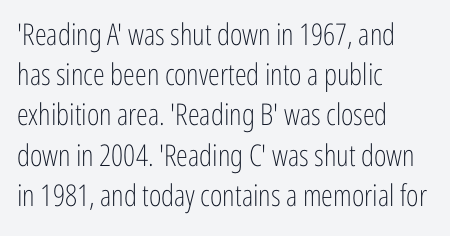
Q: Is the text bold? A: No.
Q: Is the text italic (slanted)? A: No, it is upright.
Q: Is the typeface a serif or a sans-serif typeface? A: Sans-serif.
Q: Is the text underlined? A: No.
Q: How is the paragraph aligned? A: Left-aligned.
Q: Is the spacing between letters normal or unusually wide? A: Normal.
Q: Is the spacing between lines tight, normal or loose? A: Normal.
Q: Width (condensed, normal, or wide)? A: Condensed.
Q: Stroke contrast? A: Low.
Q: x-height? A: Medium.
Q: Monospaced? A: No.
